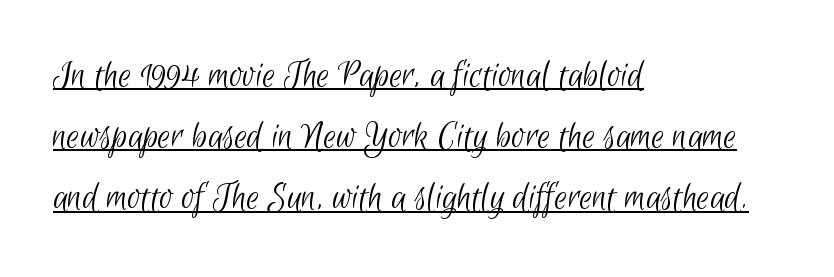
The image shows 40 px light, condensed sans-serif type; set left-aligned, normal line spacing (1.53x), normal letter spacing, underlined; low stroke contrast and a small x-height.
